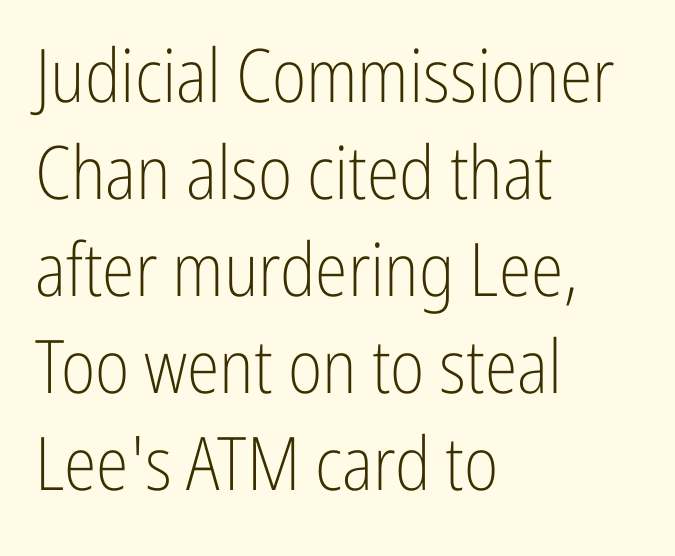
The image shows 74 px light, condensed sans-serif type, upright; set left-aligned, normal line spacing (1.31x), normal letter spacing, not underlined; low stroke contrast and a medium x-height.
